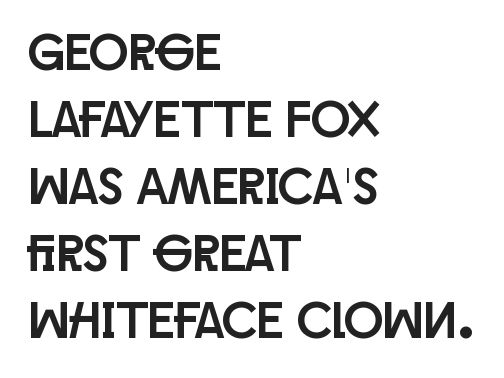
Q: Is the text italic (slanted)? A: No, it is upright.
Q: Is the typeface a serif or a sans-serif typeface? A: Sans-serif.
Q: Is the text underlined? A: No.
Q: How is the paragraph aligned? A: Left-aligned.
Q: Is the spacing between letters normal or unusually wide? A: Normal.
Q: Is the spacing between lines tight, normal or loose? A: Normal.
Q: Width (condensed, normal, or wide)? A: Condensed.
Q: Stroke contrast? A: Low.
Q: x-height? A: Large.
Q: Monospaced? A: No.
